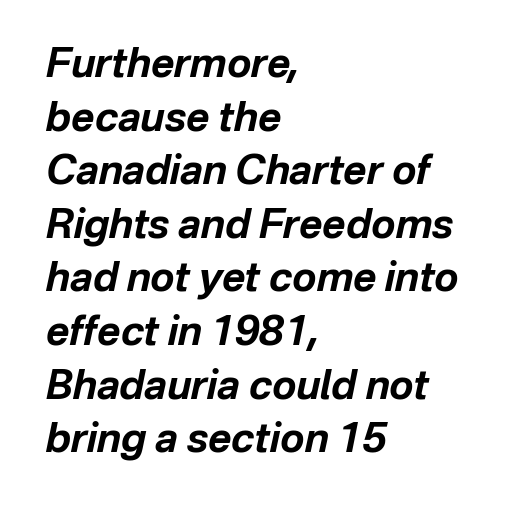
The zone under the glyphs is completely vacant. Heft: maximum for text — a bold. A typesetter would mark this as italic. Each letter keeps its own natural width here, so spacing adapts to shape. No extra tracking has been applied to these lines. Summary of vertical rhythm: regular, with standard interline spacing.
